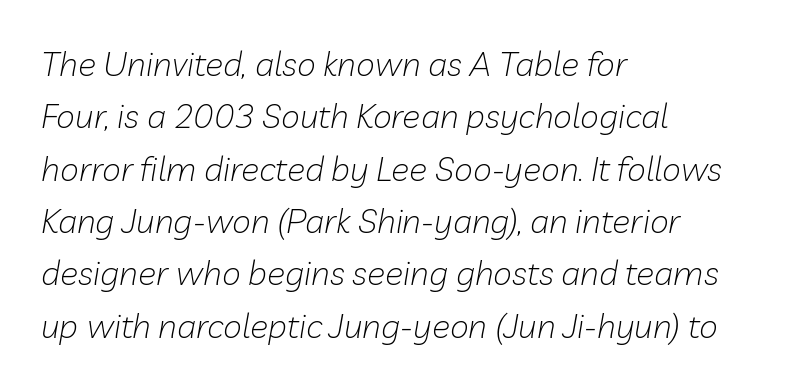
{"italic": "yes", "lean": "right", "slant_degrees": 10, "bold": "no", "weight": "light", "width": "normal", "stroke_contrast": "low", "x_height": "medium", "monospaced": "no", "underline": "no", "align": "left", "line_spacing": "normal", "line_spacing_ratio": 1.54, "letter_spacing": "normal", "letter_spacing_em": 0.0, "glyph_px": 34}
